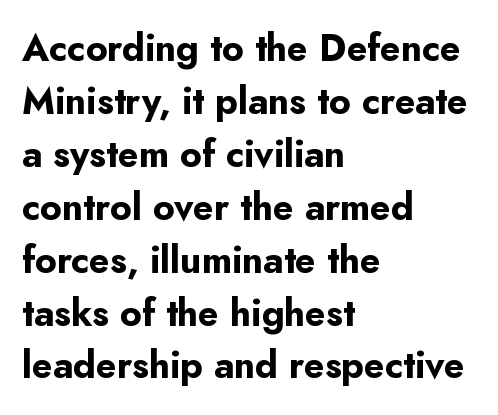
{"serif": "no", "italic": "no", "bold": "yes", "weight": "bold", "width": "normal", "stroke_contrast": "low", "x_height": "small", "monospaced": "no", "underline": "no", "align": "left", "line_spacing": "normal", "line_spacing_ratio": 1.43, "letter_spacing": "normal", "letter_spacing_em": 0.0, "glyph_px": 37}
